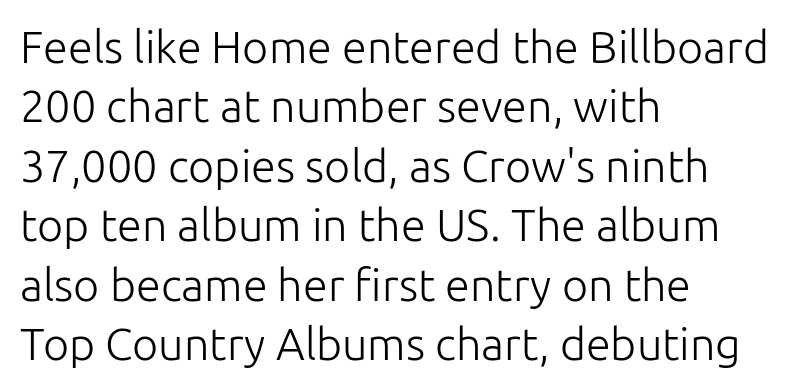
A typesetter would label this face a sans. A typesetter would call this zero additional tracking. Looks like regular typesetting: each glyph gets only the width it needs. Letters have the restrained weight of plain body copy at most.
